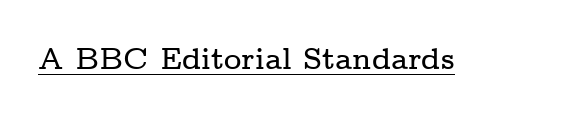
The image shows 30 px wide serif type, upright; set normal letter spacing, underlined; low stroke contrast and a medium x-height.
